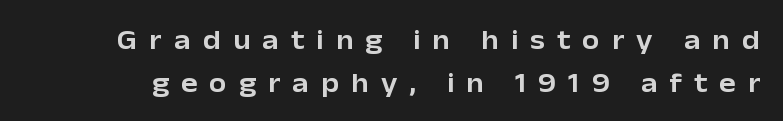
The image shows 28 px sans-serif type, upright; set normal line spacing (1.52x), unusually wide letter spacing (+0.43 em), not underlined; low stroke contrast and a medium x-height.
